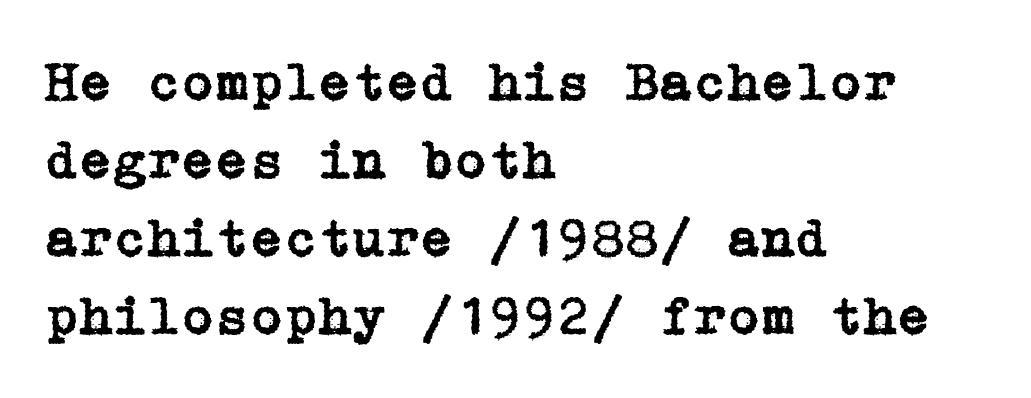
Q: Is the text italic (slanted)? A: No, it is upright.
Q: Is the typeface a serif or a sans-serif typeface? A: Serif.
Q: Is the text underlined? A: No.
Q: How is the paragraph aligned? A: Left-aligned.
Q: Is the spacing between letters normal or unusually wide? A: Normal.
Q: Is the spacing between lines tight, normal or loose? A: Normal.
Q: Width (condensed, normal, or wide)? A: Normal.
Q: Stroke contrast? A: Low.
Q: x-height? A: Medium.
